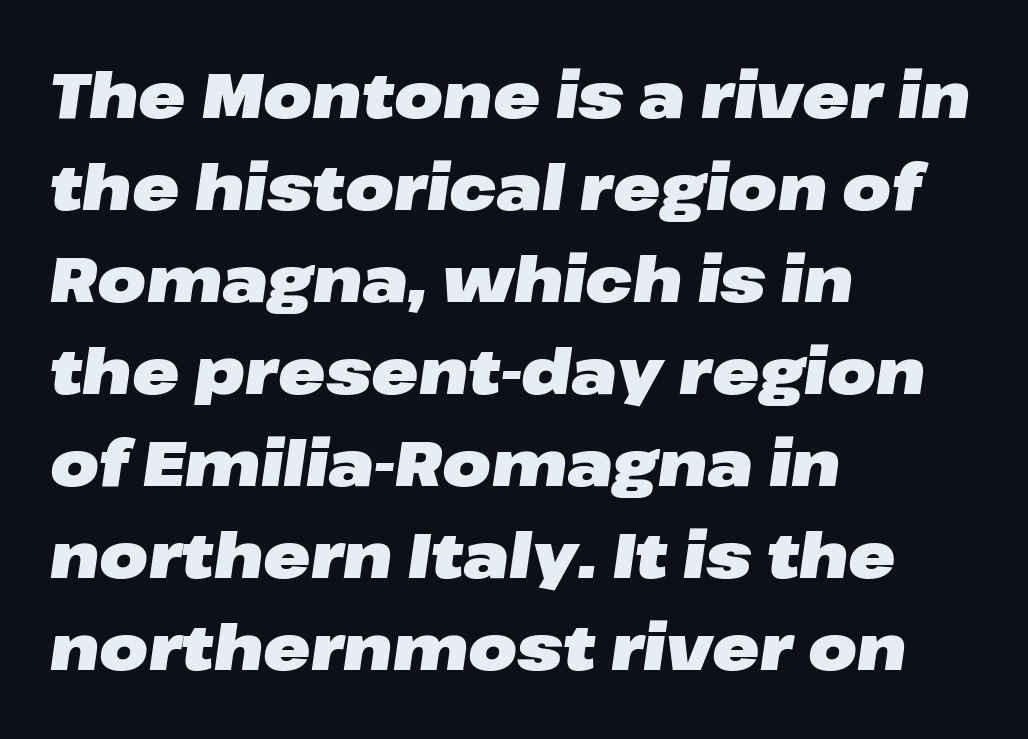
Q: Is the text bold? A: Yes.
Q: Is the text italic (slanted)? A: Yes, it leans right by about 8 degrees.
Q: Is the text underlined? A: No.
Q: How is the paragraph aligned? A: Left-aligned.
Q: Is the spacing between letters normal or unusually wide? A: Normal.
Q: Is the spacing between lines tight, normal or loose? A: Normal.
Q: Width (condensed, normal, or wide)? A: Wide.
Q: Stroke contrast? A: Low.
Q: x-height? A: Medium.
Q: Monospaced? A: No.
